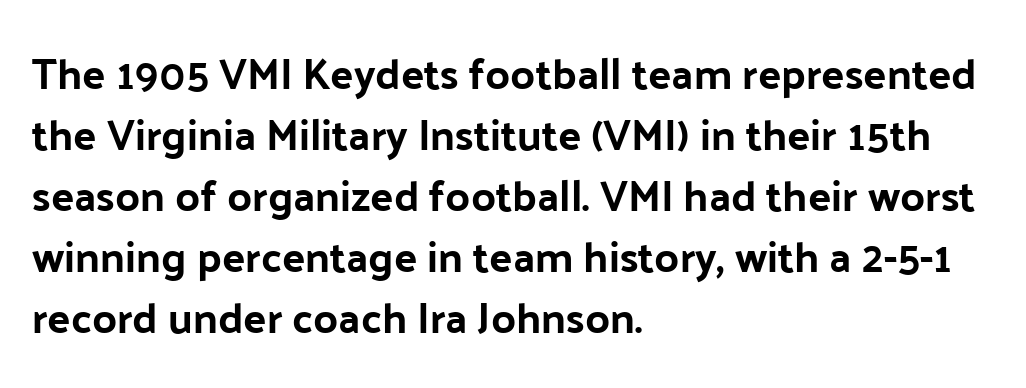
{"serif": "no", "italic": "no", "width": "normal", "stroke_contrast": "low", "x_height": "medium", "monospaced": "no", "underline": "no", "align": "left", "line_spacing": "normal", "line_spacing_ratio": 1.42, "letter_spacing": "normal", "letter_spacing_em": 0.0, "glyph_px": 43}
